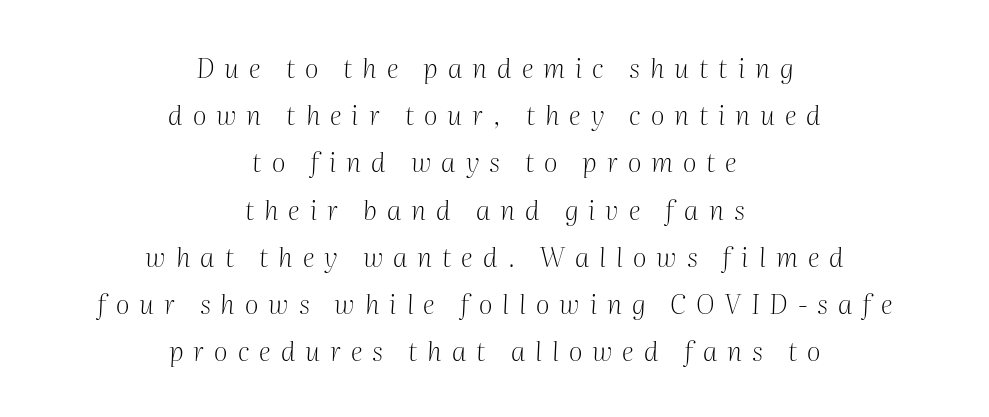
The image shows 27 px text type, italic (leaning right); set centered, line spacing 1.75x, unusually wide letter spacing (+0.37 em), not underlined.
